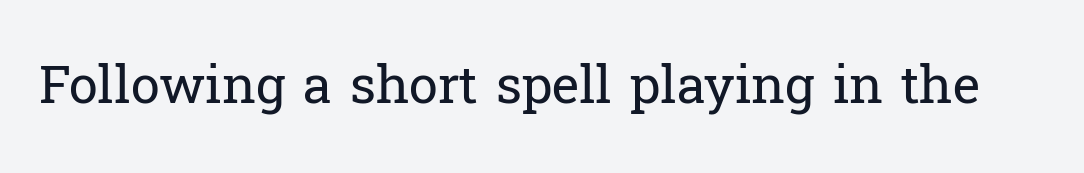
Q: Is the text bold? A: No.
Q: Is the text italic (slanted)? A: No, it is upright.
Q: Is the typeface a serif or a sans-serif typeface? A: Serif.
Q: Is the text underlined? A: No.
Q: Is the spacing between letters normal or unusually wide? A: Normal.
Q: Width (condensed, normal, or wide)? A: Normal.
Q: Stroke contrast? A: Low.
Q: x-height? A: Medium.
Q: Monospaced? A: No.
